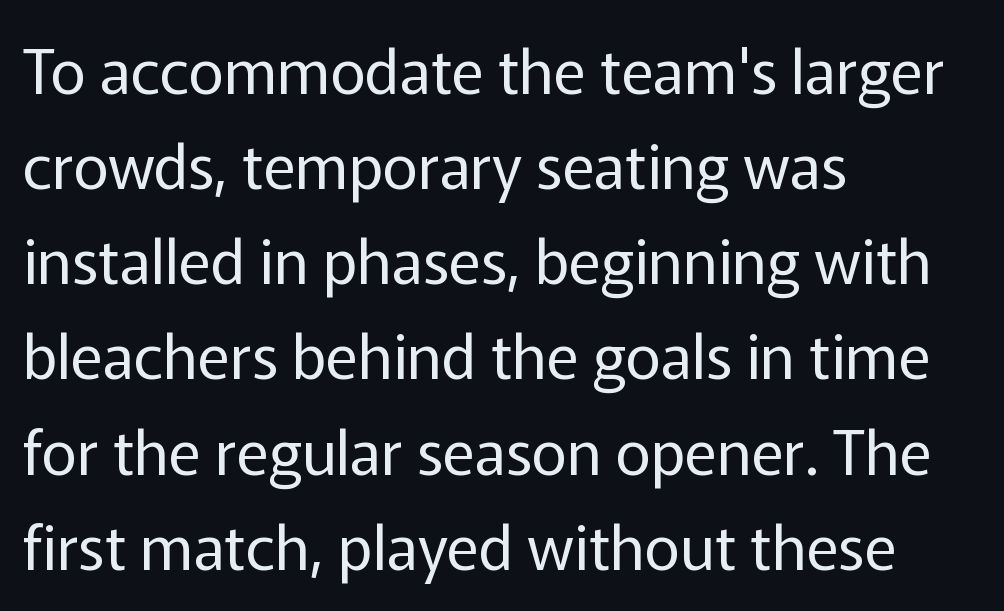
{"serif": "no", "italic": "no", "bold": "no", "weight": "regular", "width": "normal", "stroke_contrast": "low", "x_height": "medium", "monospaced": "no", "underline": "no", "align": "left", "line_spacing": "normal", "line_spacing_ratio": 1.56, "letter_spacing": "normal", "letter_spacing_em": 0.0, "glyph_px": 61}
